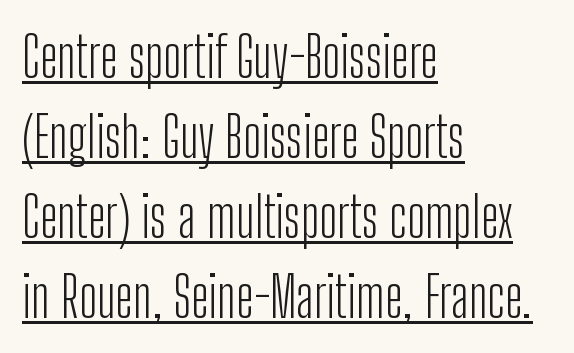
{"serif": "no", "italic": "no", "bold": "no", "weight": "light", "width": "condensed", "stroke_contrast": "low", "x_height": "medium", "monospaced": "no", "underline": "yes", "align": "left", "line_spacing": "normal", "line_spacing_ratio": 1.43, "letter_spacing": "normal", "letter_spacing_em": 0.0, "glyph_px": 56}
